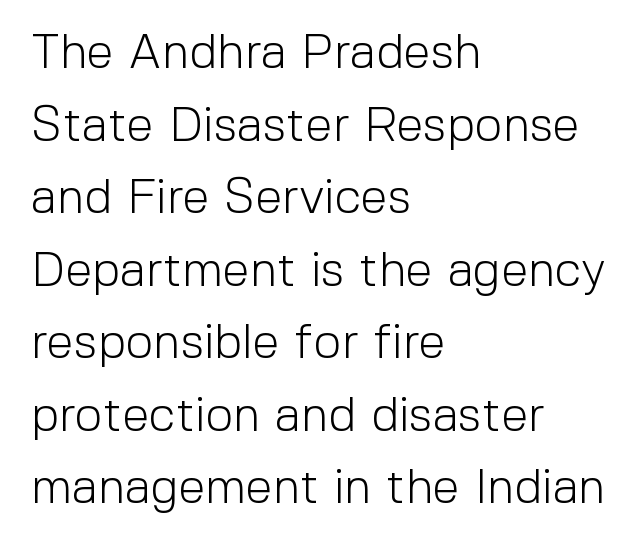
Q: Is the text bold? A: No.
Q: Is the text italic (slanted)? A: No, it is upright.
Q: Is the typeface a serif or a sans-serif typeface? A: Sans-serif.
Q: Is the text underlined? A: No.
Q: How is the paragraph aligned? A: Left-aligned.
Q: Is the spacing between letters normal or unusually wide? A: Normal.
Q: Is the spacing between lines tight, normal or loose? A: Normal.
Q: Width (condensed, normal, or wide)? A: Normal.
Q: x-height? A: Medium.
Q: Monospaced? A: No.
